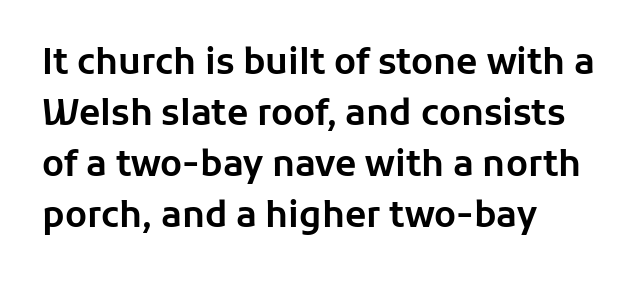
{"serif": "no", "italic": "no", "width": "normal", "stroke_contrast": "low", "x_height": "medium", "monospaced": "no", "underline": "no", "align": "left", "line_spacing": "normal", "line_spacing_ratio": 1.46, "letter_spacing": "normal", "letter_spacing_em": 0.0, "glyph_px": 35}
